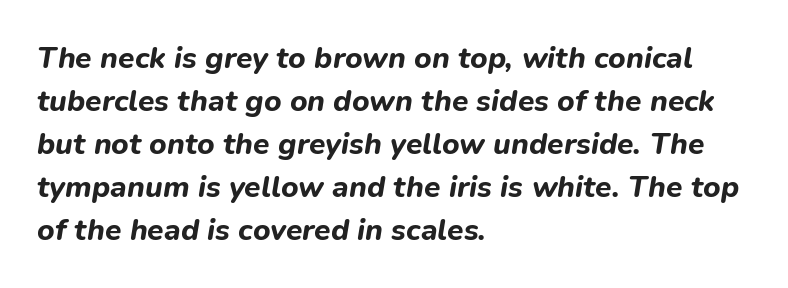
{"italic": "yes", "lean": "right", "slant_degrees": 9, "bold": "yes", "weight": "bold", "width": "normal", "stroke_contrast": "low", "x_height": "medium", "monospaced": "no", "underline": "no", "align": "left", "line_spacing": "normal", "line_spacing_ratio": 1.43, "letter_spacing": "normal", "letter_spacing_em": 0.0, "glyph_px": 30}
